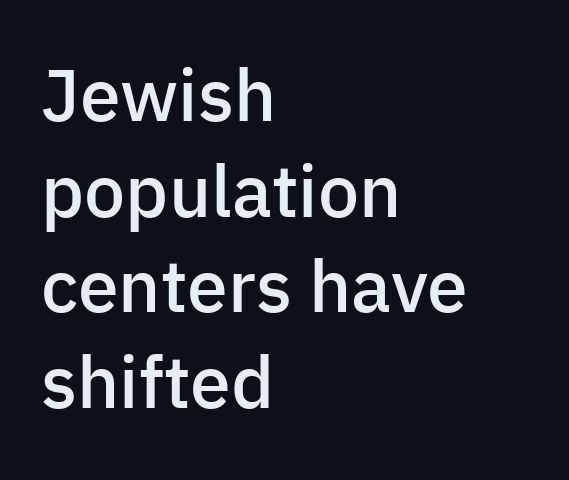
Q: Is the text bold? A: Semi-bold.
Q: Is the text italic (slanted)? A: No, it is upright.
Q: Is the typeface a serif or a sans-serif typeface? A: Sans-serif.
Q: Is the text underlined? A: No.
Q: How is the paragraph aligned? A: Left-aligned.
Q: Is the spacing between letters normal or unusually wide? A: Normal.
Q: Is the spacing between lines tight, normal or loose? A: Normal.
Q: Width (condensed, normal, or wide)? A: Normal.
Q: Stroke contrast? A: Low.
Q: x-height? A: Medium.
Q: Monospaced? A: No.
